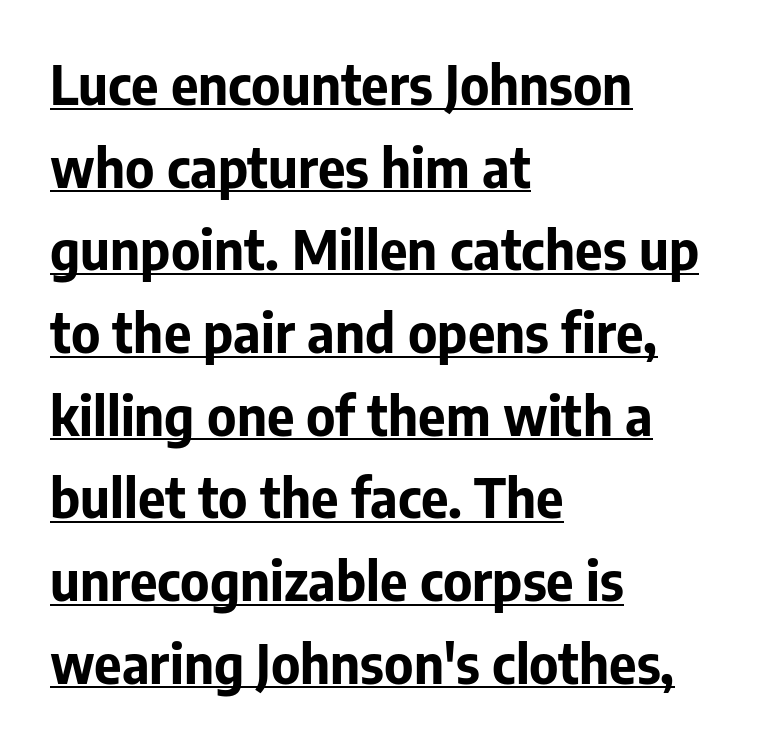
{"serif": "no", "italic": "no", "bold": "yes", "weight": "bold", "width": "normal", "stroke_contrast": "low", "x_height": "medium", "monospaced": "no", "underline": "yes", "align": "left", "line_spacing": "normal", "line_spacing_ratio": 1.56, "letter_spacing": "normal", "letter_spacing_em": 0.0, "glyph_px": 53}
